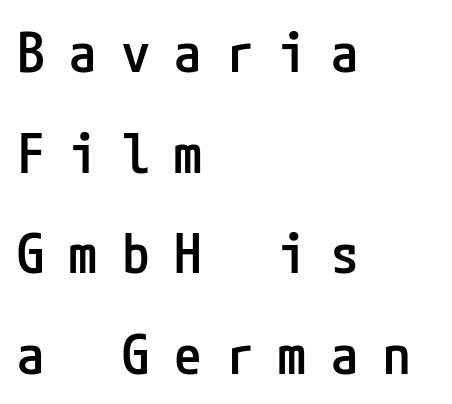
Q: Is the text bold? A: Semi-bold.
Q: Is the text italic (slanted)? A: No, it is upright.
Q: Is the typeface a serif or a sans-serif typeface? A: Sans-serif.
Q: Is the text underlined? A: No.
Q: How is the paragraph aligned? A: Left-aligned.
Q: Is the spacing between letters normal or unusually wide? A: Unusually wide.
Q: Width (condensed, normal, or wide)? A: Condensed.
Q: Stroke contrast? A: Low.
Q: x-height? A: Medium.
